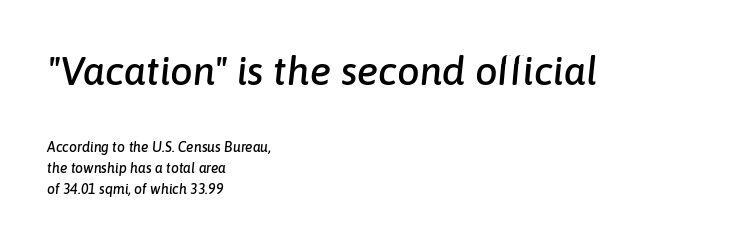
{"italic": "yes", "lean": "right", "slant_degrees": 6, "width": "normal", "stroke_contrast": "low", "x_height": "medium", "monospaced": "no", "underline": "no", "align": "left", "line_spacing": "normal", "line_spacing_ratio": 1.48, "letter_spacing": "normal", "letter_spacing_em": 0.0, "larger_block": "first", "size_ratio": 2.86, "glyph_px": 40}
